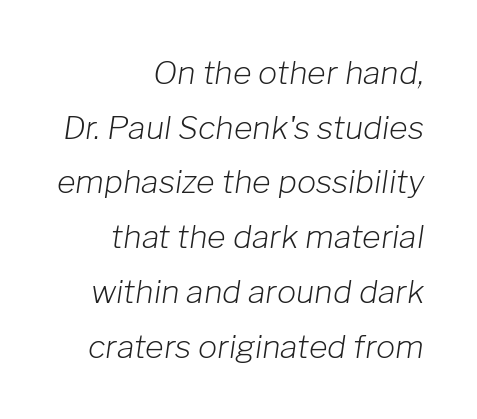
A bare baseline throughout the passage. The lettering tilts uniformly, giving the passage an italic look. Notice how the passage keeps a crisp vertical edge on the right only. The letters look calm and open, with moderate or lighter stems.
